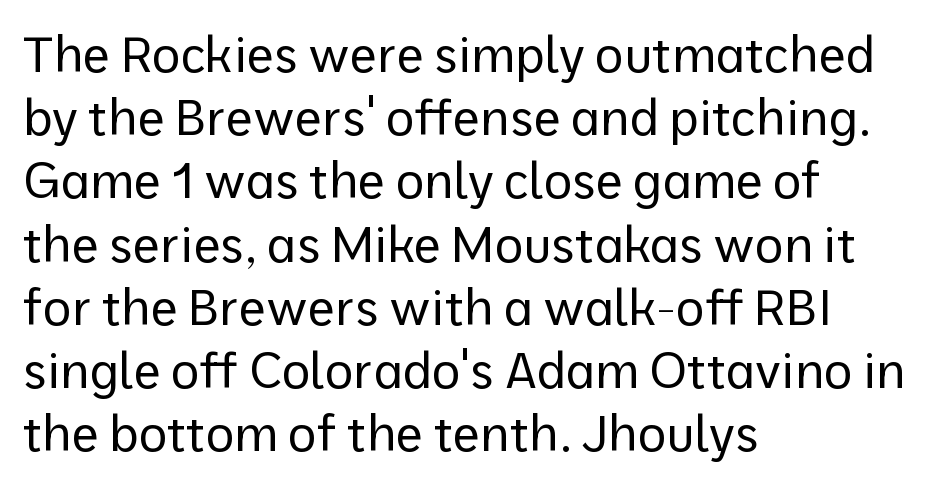
The image shows 49 px regular-weight sans-serif type, upright; set left-aligned, normal line spacing (1.29x), normal letter spacing, not underlined; low stroke contrast and a medium x-height.
